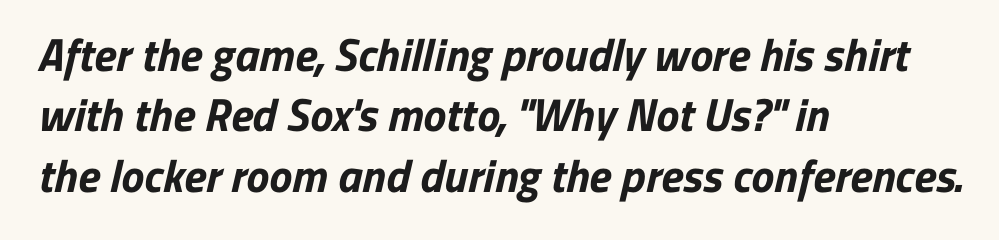
The face used here is a sans, in the tradition of grotesques and geometrics. Students, note that the glyphs here touch the page at normal intervals. The paragraph has a hard left edge and a soft right edge. Beneath every word, the page is bare. How heavy is the stroke? Heavy — this is a bold. This sample has the flowing, uneven cadence of proportional lettering.
